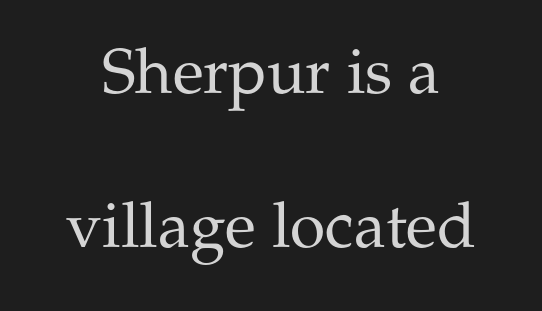
{"serif": "yes", "italic": "no", "bold": "no", "weight": "regular", "width": "normal", "stroke_contrast": "medium", "x_height": "medium", "monospaced": "no", "underline": "no", "line_spacing": "loose", "line_spacing_ratio": 2.4, "letter_spacing": "normal", "letter_spacing_em": 0.0, "glyph_px": 64}
